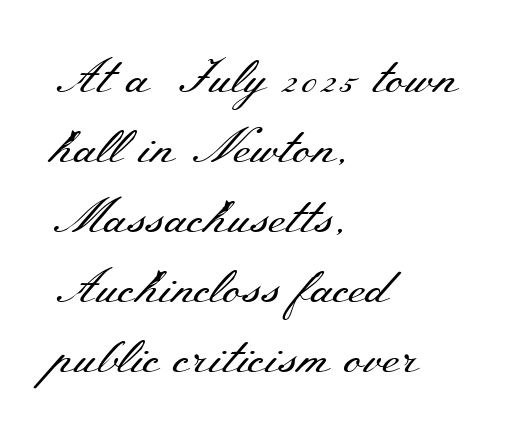
Note the varied advance widths — an 'i' is clearly narrower than an 'm'. Descenders hang freely into open space. This block has exactly the height ordinary leading produces. Ink coverage per letter is moderate at most. Serif or sans? Serif — the stroke terminals have little feet.
